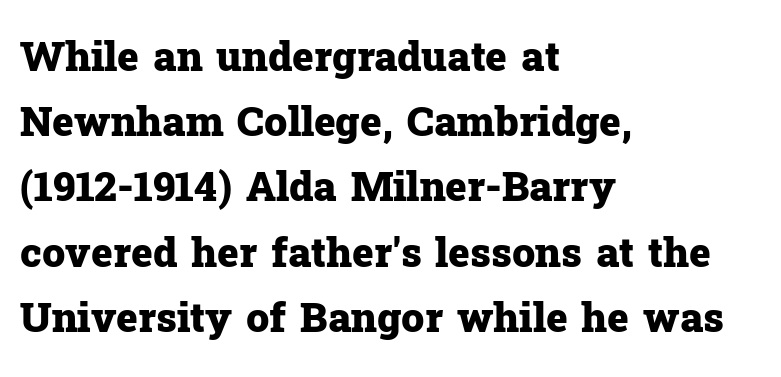
The image shows 41 px heavy serif type, upright; set left-aligned, normal line spacing (1.59x), normal letter spacing, not underlined; low stroke contrast and a medium x-height.
